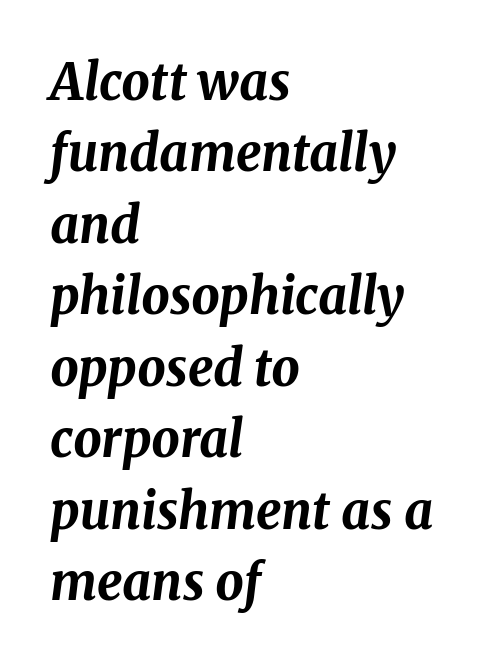
{"italic": "yes", "lean": "right", "slant_degrees": 8, "bold": "yes", "weight": "bold", "width": "normal", "stroke_contrast": "medium", "x_height": "medium", "monospaced": "no", "underline": "no", "align": "left", "line_spacing": "normal", "line_spacing_ratio": 1.43, "letter_spacing": "normal", "letter_spacing_em": 0.0, "glyph_px": 50}
